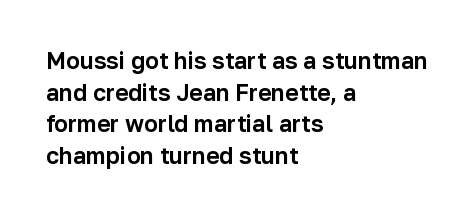
{"italic": "no", "underline": "no", "align": "left", "line_spacing": "normal", "line_spacing_ratio": 1.37, "letter_spacing": "normal", "letter_spacing_em": 0.0, "glyph_px": 23}
